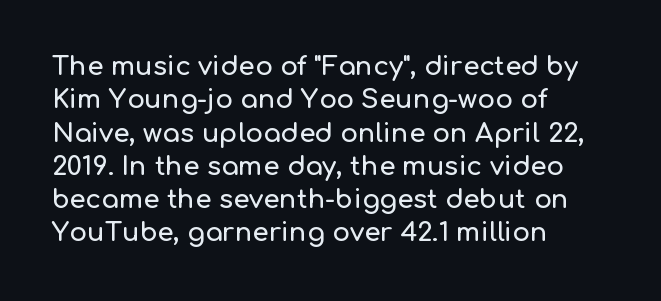
{"italic": "no", "underline": "no", "align": "left", "line_spacing": "normal", "line_spacing_ratio": 1.28, "letter_spacing": "normal", "letter_spacing_em": 0.0, "glyph_px": 26}
